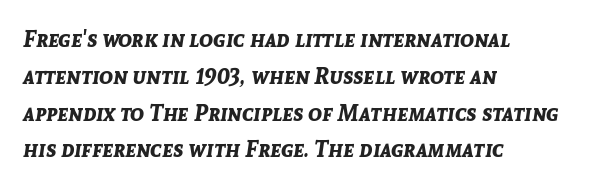
The gap between lines stays unmarked. Students, note that the glyphs here touch the page at normal intervals. The rendering uses a bold face; every stroke is thick and dark. The rendering anchors every line to the left-hand side. Baseline-to-baseline distance is the conventional proportion of letter height. Tall strokes in this sample are angled rather than plumb.
